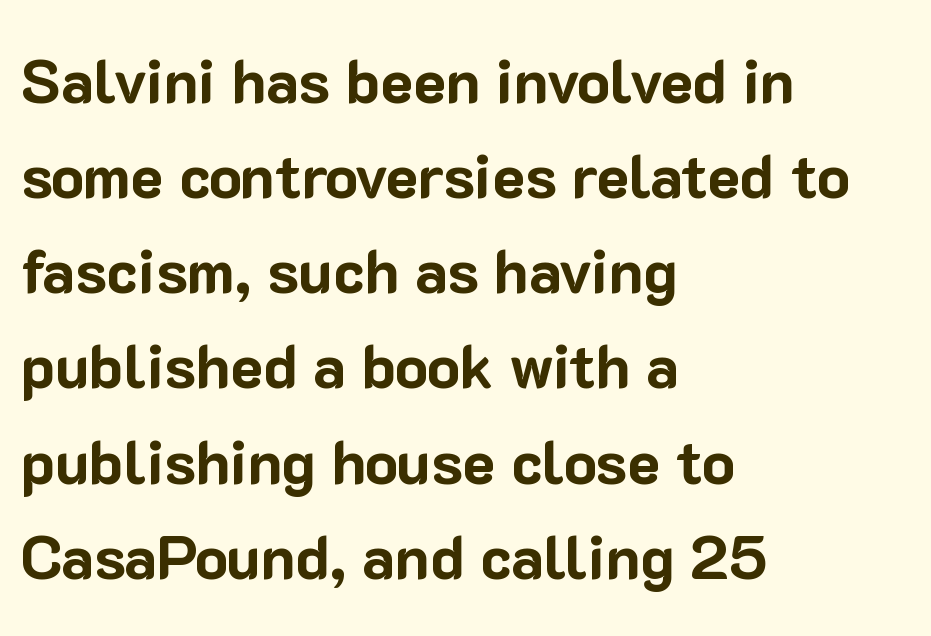
Q: Is the text bold? A: Yes.
Q: Is the text italic (slanted)? A: No, it is upright.
Q: Is the typeface a serif or a sans-serif typeface? A: Sans-serif.
Q: Is the text underlined? A: No.
Q: How is the paragraph aligned? A: Left-aligned.
Q: Is the spacing between letters normal or unusually wide? A: Normal.
Q: Is the spacing between lines tight, normal or loose? A: Normal.
Q: Width (condensed, normal, or wide)? A: Normal.
Q: Stroke contrast? A: Low.
Q: x-height? A: Medium.
Q: Monospaced? A: No.
